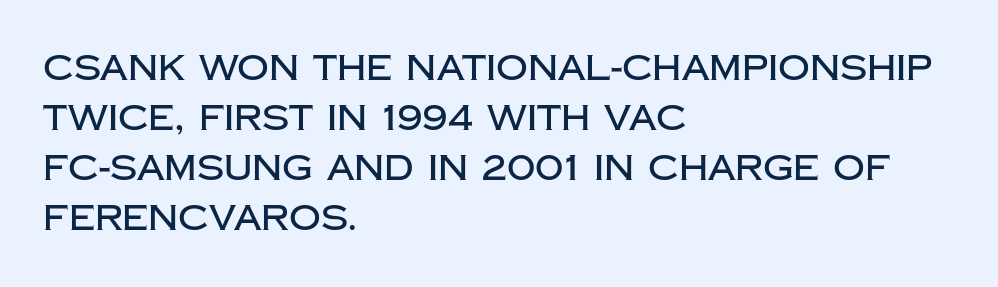
The image shows 35 px sans-serif type, upright; set left-aligned, normal line spacing (1.43x), normal letter spacing, not underlined; low stroke contrast and a large x-height.
